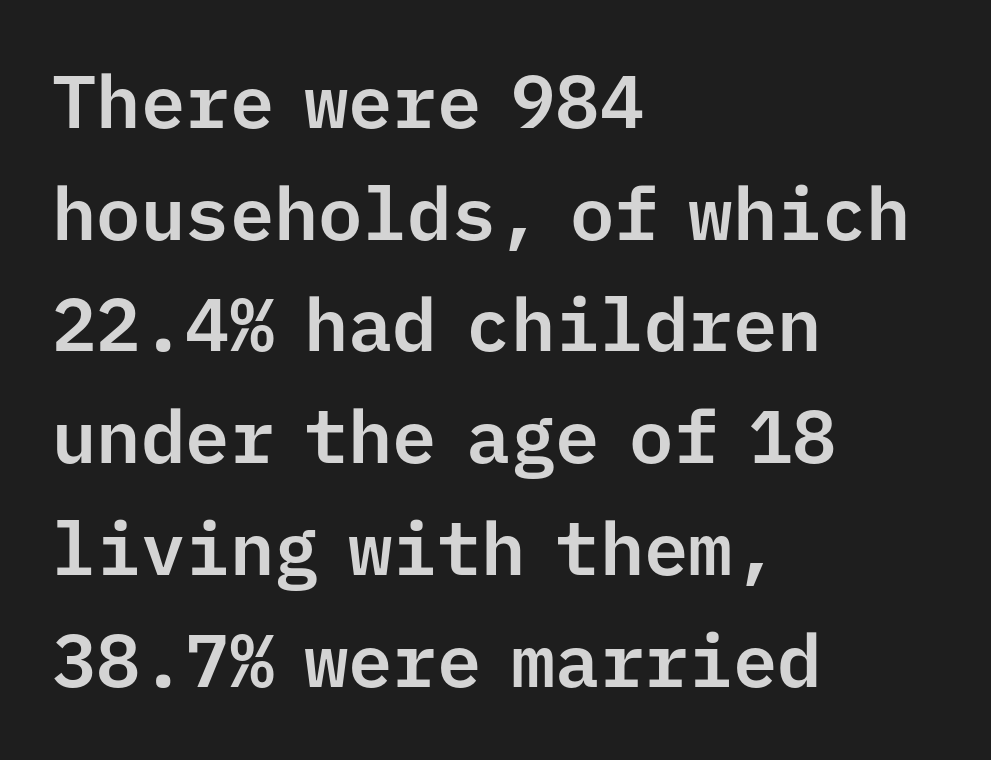
{"serif": "no", "italic": "no", "width": "normal", "stroke_contrast": "low", "x_height": "medium", "monospaced": "yes", "underline": "no", "align": "left", "line_spacing": "normal", "line_spacing_ratio": 1.51, "letter_spacing": "normal", "letter_spacing_em": 0.0, "glyph_px": 74}
